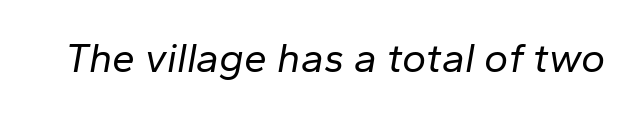
Q: Is the text bold? A: No.
Q: Is the text italic (slanted)? A: Yes, it leans right by about 10 degrees.
Q: Is the text underlined? A: No.
Q: Is the spacing between letters normal or unusually wide? A: Normal.
Q: Width (condensed, normal, or wide)? A: Normal.
Q: Stroke contrast? A: Low.
Q: x-height? A: Medium.
Q: Monospaced? A: No.
